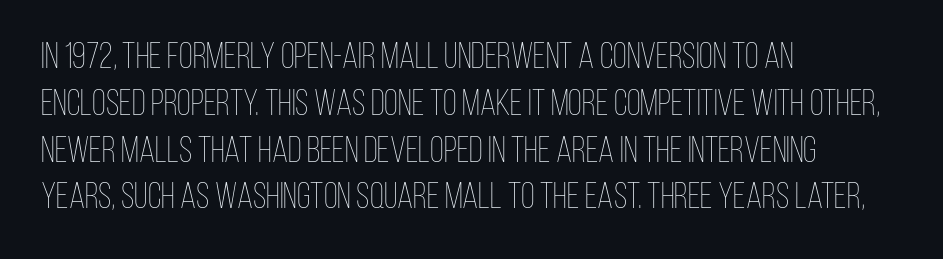
The image shows 36 px thin, condensed type, upright; set left-aligned, normal line spacing (1.3x), normal letter spacing, not underlined; low stroke contrast and a large x-height.
